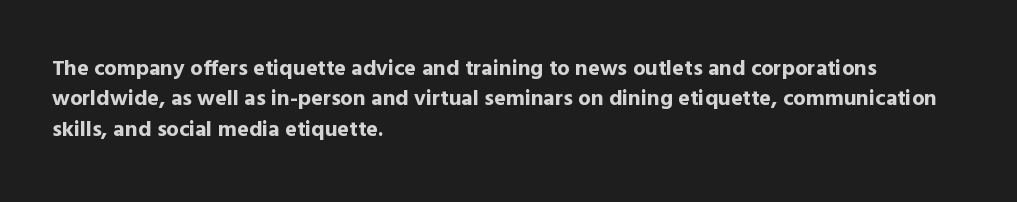
The image shows 22 px bold type, upright; set left-aligned, normal line spacing (1.38x), normal letter spacing, not underlined.
